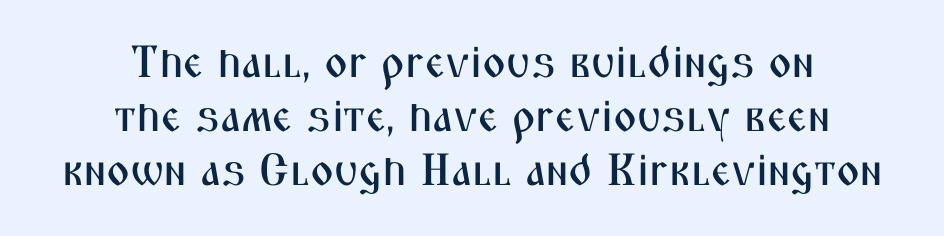
{"serif": "no", "italic": "no", "width": "condensed", "stroke_contrast": "medium", "x_height": "medium", "monospaced": "no", "underline": "no", "align": "center", "line_spacing_ratio": 1.2, "letter_spacing": "normal", "letter_spacing_em": 0.0, "glyph_px": 45}
